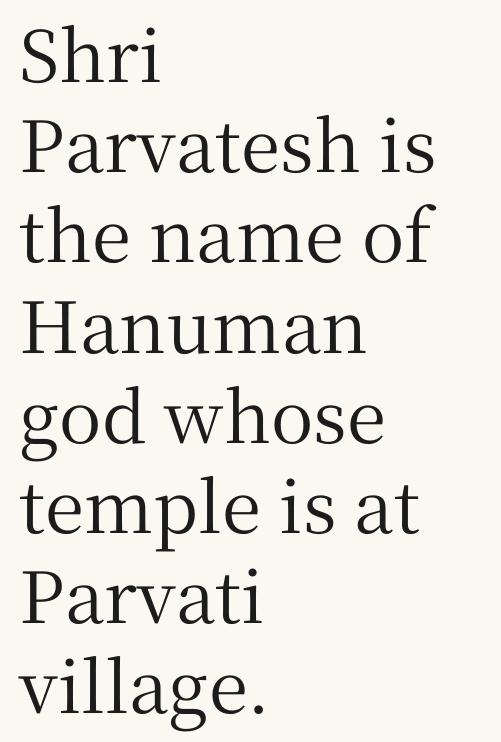
{"serif": "yes", "italic": "no", "width": "normal", "stroke_contrast": "medium", "x_height": "medium", "monospaced": "no", "underline": "no", "align": "left", "line_spacing": "normal", "line_spacing_ratio": 1.27, "letter_spacing": "normal", "letter_spacing_em": 0.0, "glyph_px": 71}
